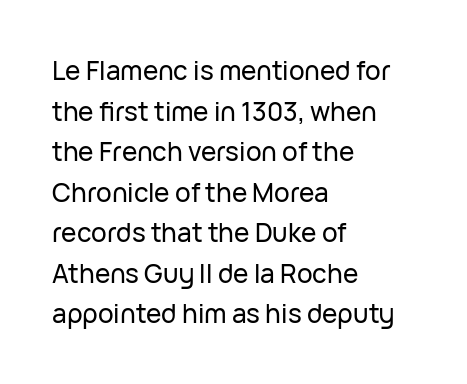
{"italic": "no", "underline": "no", "align": "left", "line_spacing": "normal", "line_spacing_ratio": 1.56, "letter_spacing": "normal", "letter_spacing_em": 0.0, "glyph_px": 26}
